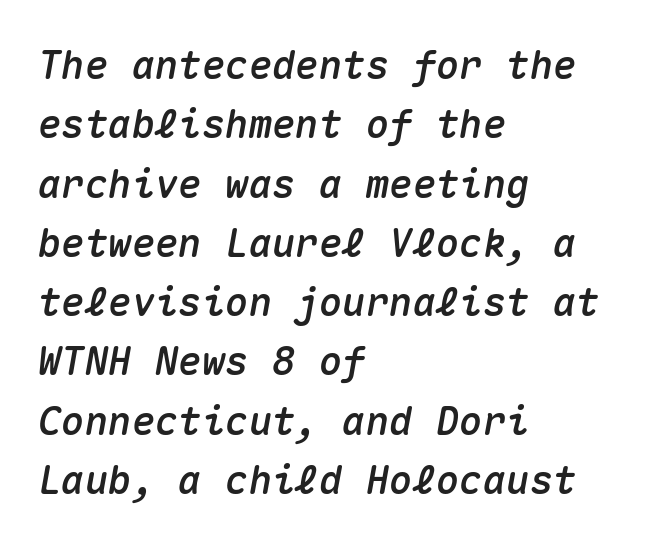
Q: Is the text italic (slanted)? A: Yes, it leans right by about 10 degrees.
Q: Is the text underlined? A: No.
Q: How is the paragraph aligned? A: Left-aligned.
Q: Is the spacing between letters normal or unusually wide? A: Normal.
Q: Is the spacing between lines tight, normal or loose? A: Normal.
Q: Width (condensed, normal, or wide)? A: Normal.
Q: Stroke contrast? A: Medium.
Q: x-height? A: Medium.
Q: Monospaced? A: Yes.
